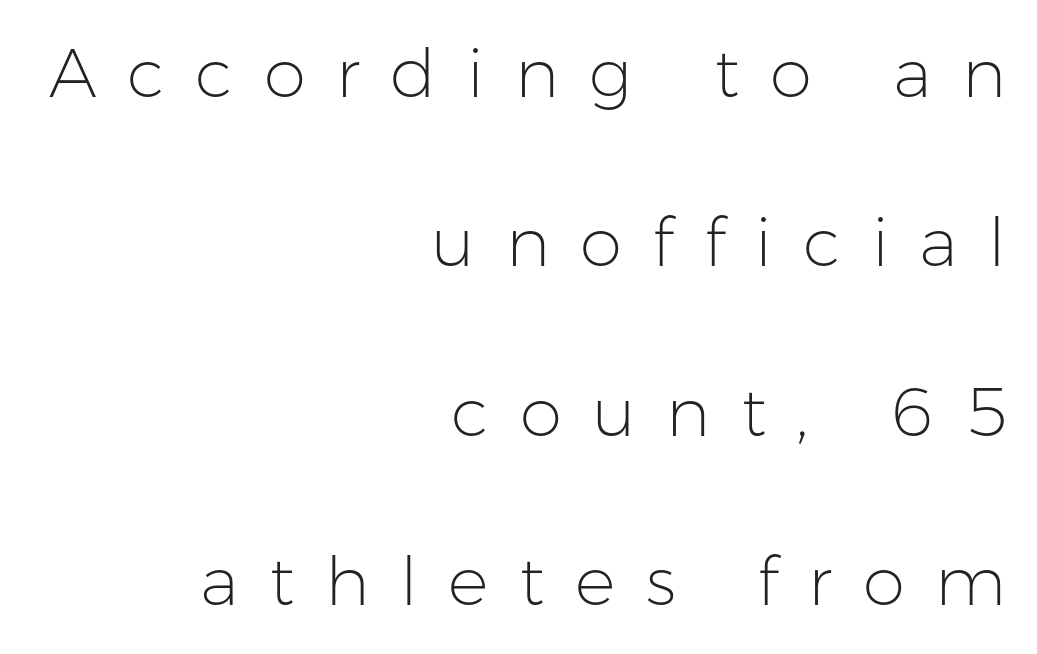
{"serif": "no", "italic": "no", "bold": "no", "weight": "light", "width": "normal", "stroke_contrast": "low", "x_height": "medium", "monospaced": "no", "underline": "no", "align": "right", "line_spacing": "loose", "line_spacing_ratio": 2.49, "letter_spacing": "wide", "letter_spacing_em": 0.45, "glyph_px": 68}
